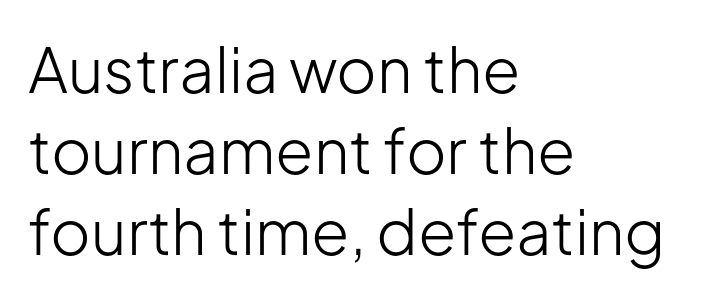
{"serif": "no", "italic": "no", "bold": "no", "weight": "light", "width": "normal", "stroke_contrast": "low", "x_height": "medium", "monospaced": "no", "underline": "no", "align": "left", "line_spacing": "normal", "line_spacing_ratio": 1.31, "letter_spacing": "normal", "letter_spacing_em": 0.0, "glyph_px": 62}
